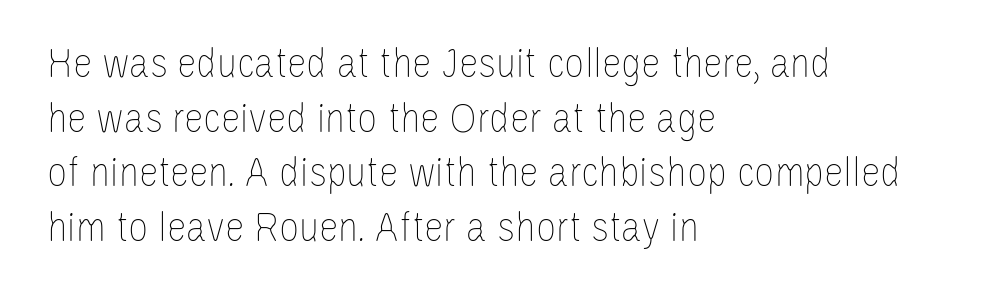
{"italic": "no", "bold": "no", "weight": "thin", "width": "condensed", "stroke_contrast": "low", "x_height": "large", "monospaced": "no", "underline": "no", "align": "left", "line_spacing_ratio": 1.24, "letter_spacing": "normal", "letter_spacing_em": 0.0, "glyph_px": 44}
